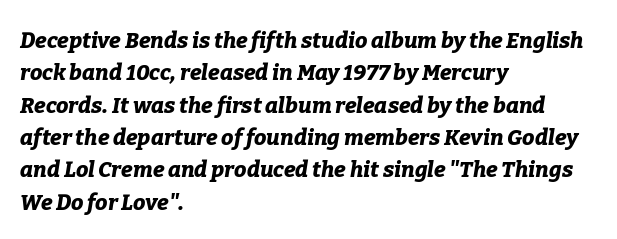
{"italic": "yes", "lean": "right", "slant_degrees": 9, "bold": "yes", "underline": "no", "align": "left", "line_spacing": "normal", "line_spacing_ratio": 1.47, "letter_spacing": "normal", "letter_spacing_em": 0.0, "glyph_px": 22}
